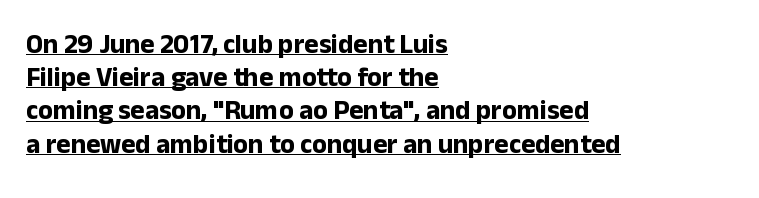
Q: Is the text bold? A: Yes.
Q: Is the text italic (slanted)? A: No, it is upright.
Q: Is the text underlined? A: Yes.
Q: How is the paragraph aligned? A: Left-aligned.
Q: Is the spacing between letters normal or unusually wide? A: Normal.
